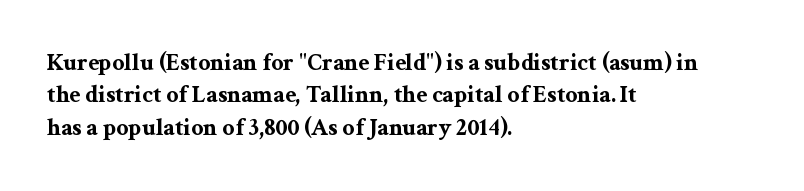
{"italic": "no", "bold": "yes", "underline": "no", "align": "left", "line_spacing": "normal", "line_spacing_ratio": 1.35, "letter_spacing": "normal", "letter_spacing_em": 0.0, "glyph_px": 24}
